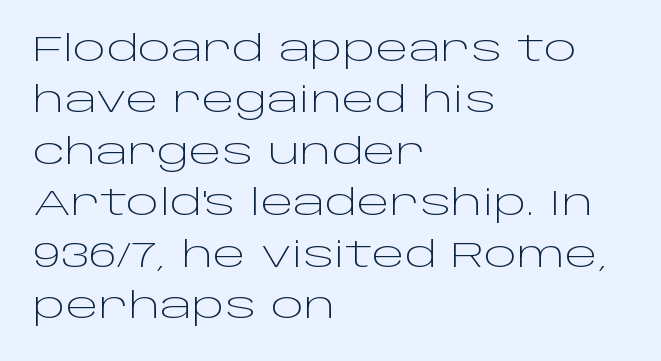
{"serif": "no", "italic": "no", "bold": "no", "weight": "light", "width": "wide", "stroke_contrast": "low", "x_height": "large", "monospaced": "no", "underline": "no", "align": "left", "line_spacing": "normal", "line_spacing_ratio": 1.47, "letter_spacing": "normal", "letter_spacing_em": 0.0, "glyph_px": 35}
